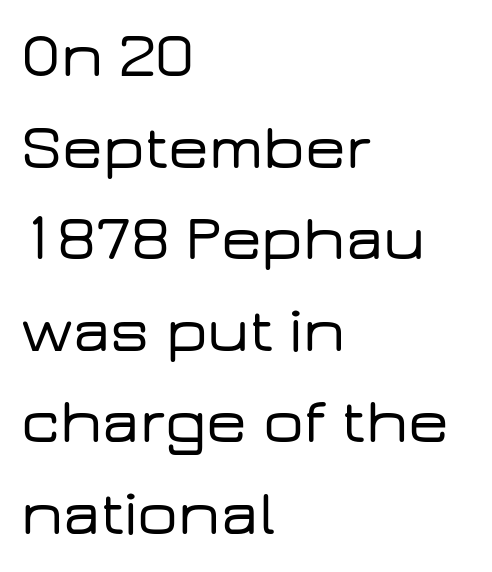
Think of a printed novel: that variable character pitch is what you see here. The type family on display is of the sans-serif kind. The letters stand upright; this is a roman face. Plain, unruled lines of type.
